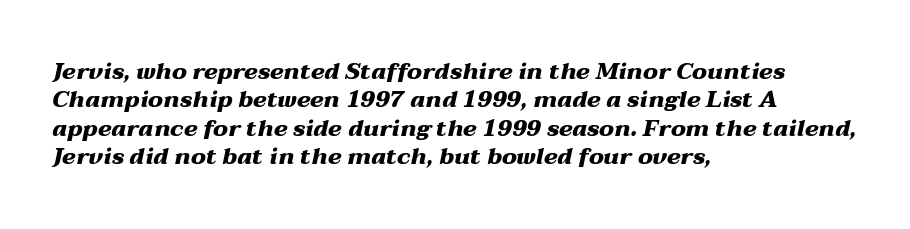
Letters rest on an invisible, unmarked baseline. Notice how the stems are inclined rather than vertical — that's the hallmark of italics. Compared with a centered layout, this one pins lines to the left instead. Caption: bold face, heavy strokes. Words appear dense and cohesive because spacing is normal.
